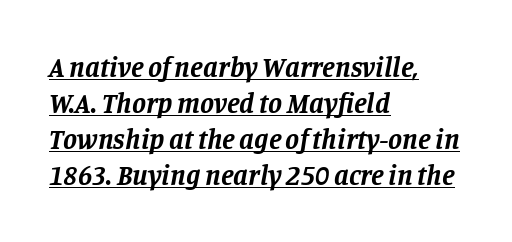
The characters display serif detailing at their extremities. Compared with an ordinary text face, these strokes are far heavier — a full bold. The designer left line spacing at the default. The lines are quadded left.
